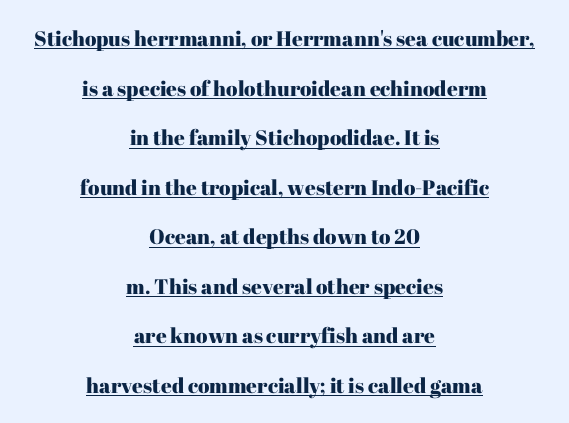
Q: Is the text italic (slanted)? A: No, it is upright.
Q: Is the text underlined? A: Yes.
Q: How is the paragraph aligned? A: Centered.
Q: Is the spacing between letters normal or unusually wide? A: Normal.
Q: Is the spacing between lines tight, normal or loose? A: Loose.
